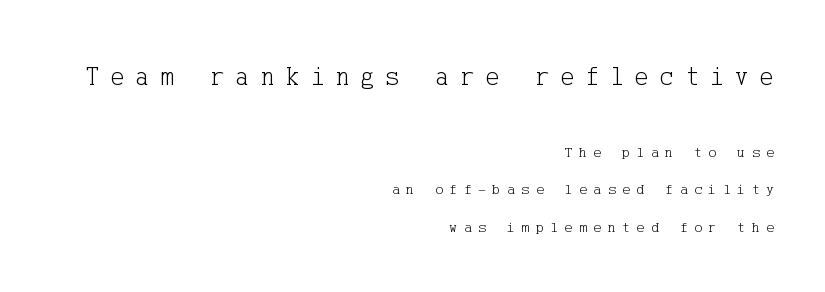
The image shows 26 px text type, upright; set right-aligned, loose line spacing (2.5x), unusually wide letter spacing (+0.43 em), not underlined; the first (top) block is 1.73x larger.
